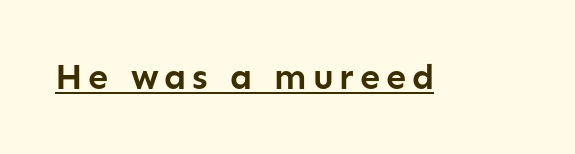
The image shows 36 px semibold sans-serif type, upright; set underlined; low stroke contrast and a medium x-height.
